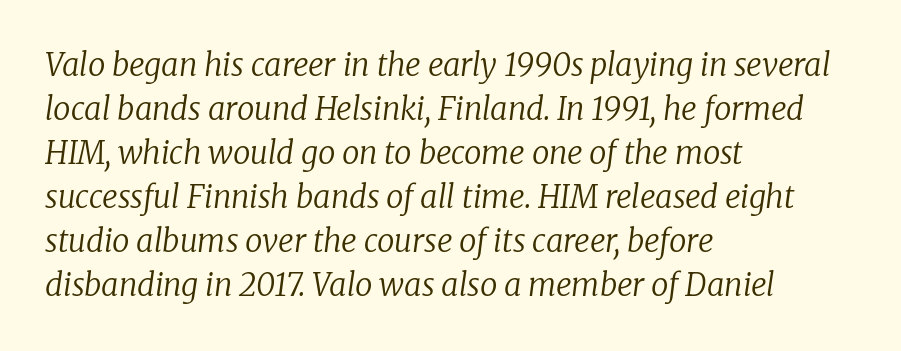
The image shows 31 px regular-weight serif type, italic (leaning right); set left-aligned, normal line spacing (1.42x), normal letter spacing, not underlined; low stroke contrast and a medium x-height.
